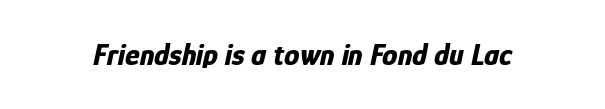
{"italic": "yes", "lean": "right", "slant_degrees": 12, "bold": "yes", "weight": "bold", "width": "condensed", "stroke_contrast": "low", "x_height": "medium", "monospaced": "no", "underline": "no", "letter_spacing": "normal", "letter_spacing_em": 0.0, "glyph_px": 31}
